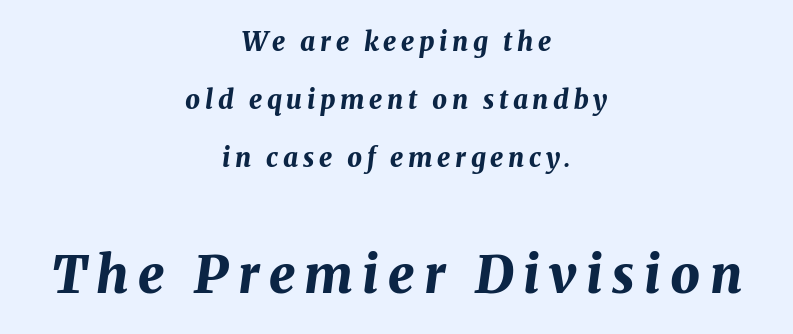
The image shows 52 px bold type, italic (leaning right); set centered, loose line spacing (2.24x), not underlined; the second (bottom) block is 2.0x larger; medium stroke contrast and a medium x-height.
